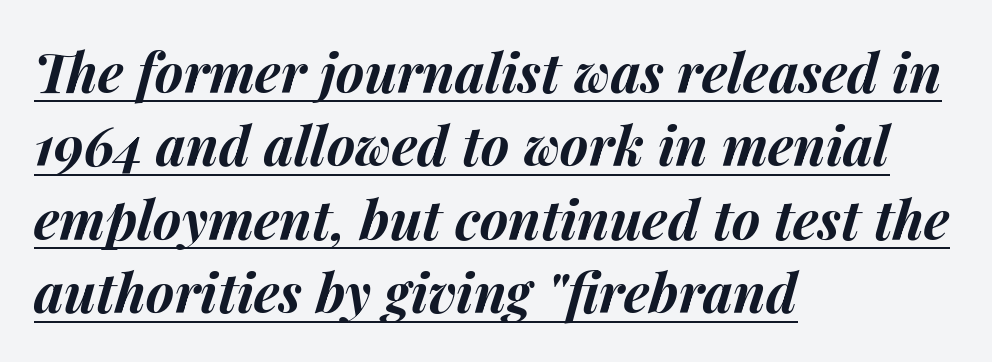
The image shows 54 px bold type, italic (leaning right); set left-aligned, normal line spacing (1.36x), normal letter spacing, underlined; medium stroke contrast and a medium x-height.
